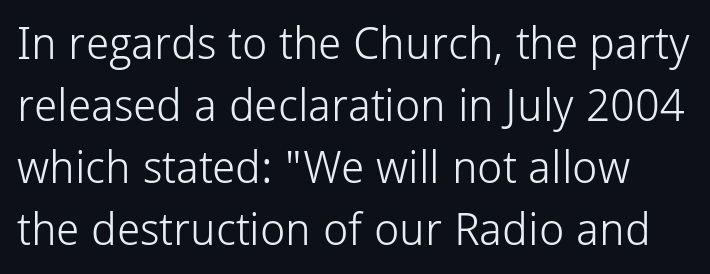
The words here are not underlined. Stem width sits at or under what a default text font uses. Caption: standard tracking, unaltered. When letters stand straight like this, we call the style roman or upright.
